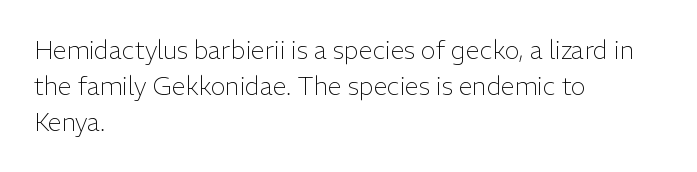
Q: Is the text bold? A: No.
Q: Is the text italic (slanted)? A: No, it is upright.
Q: Is the text underlined? A: No.
Q: How is the paragraph aligned? A: Left-aligned.
Q: Is the spacing between letters normal or unusually wide? A: Normal.
Q: Is the spacing between lines tight, normal or loose? A: Normal.
